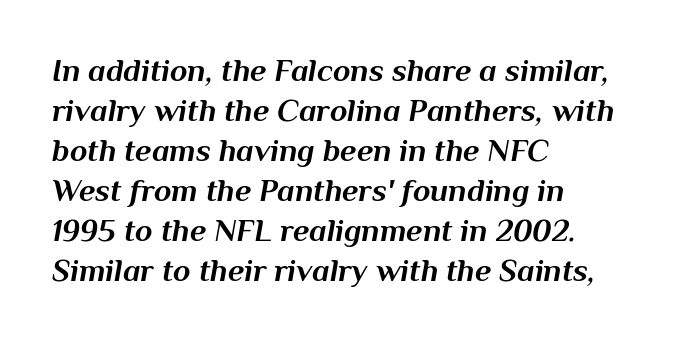
The image shows 32 px bold type, italic (leaning right); set left-aligned, normal line spacing (1.25x), normal letter spacing, not underlined; medium stroke contrast and a medium x-height.
